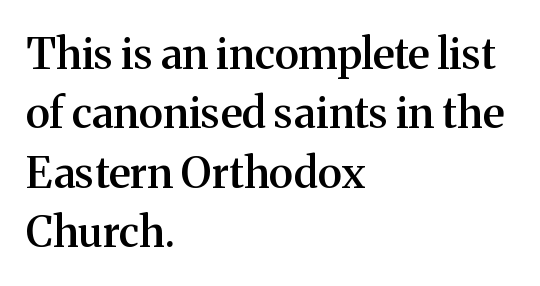
Q: Is the text bold? A: Semi-bold.
Q: Is the text italic (slanted)? A: No, it is upright.
Q: Is the typeface a serif or a sans-serif typeface? A: Serif.
Q: Is the text underlined? A: No.
Q: How is the paragraph aligned? A: Left-aligned.
Q: Is the spacing between letters normal or unusually wide? A: Normal.
Q: Is the spacing between lines tight, normal or loose? A: Normal.
Q: Width (condensed, normal, or wide)? A: Normal.
Q: Stroke contrast? A: Medium.
Q: x-height? A: Medium.
Q: Monospaced? A: No.
